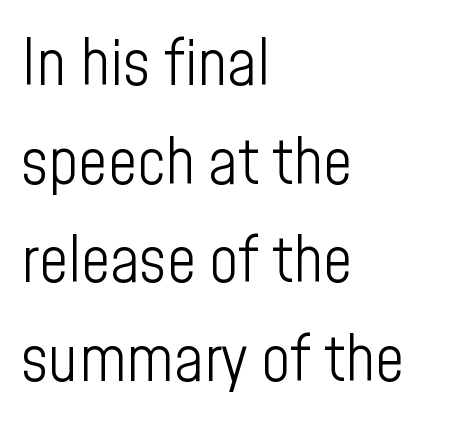
The image shows 64 px light, condensed sans-serif type, upright; set left-aligned, normal line spacing (1.54x), normal letter spacing, not underlined; low stroke contrast and a medium x-height.
